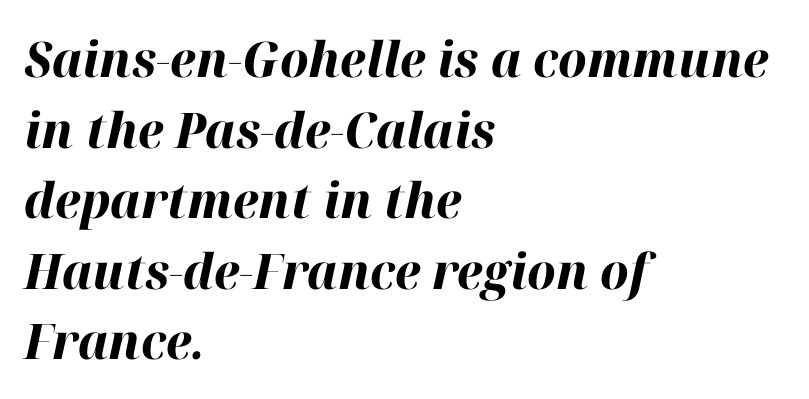
The letters advance in unequal steps, a hallmark of proportional type. Regular leading. Strokes here are thick enough to call this a true bold. Rendered with sloped, italic letterforms. A classic flush-left, rag-right setting is used for this passage.
